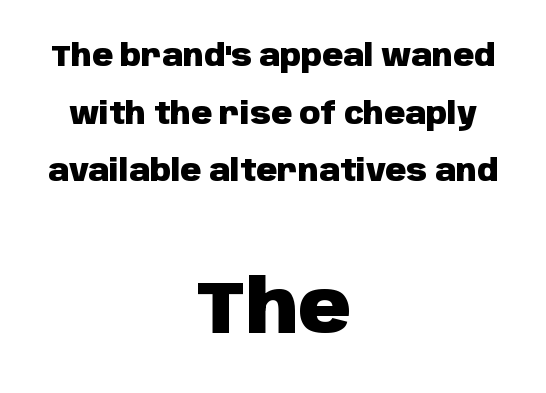
Students, observe: this is what heavily led, spacious text looks like. In terms of letterform style, serifs are entirely absent. Thick stems and heavy bowls — unmistakably bold. Ascenders rise straight up at ninety degrees. A student would call this center alignment; a typographer would say set centered.
